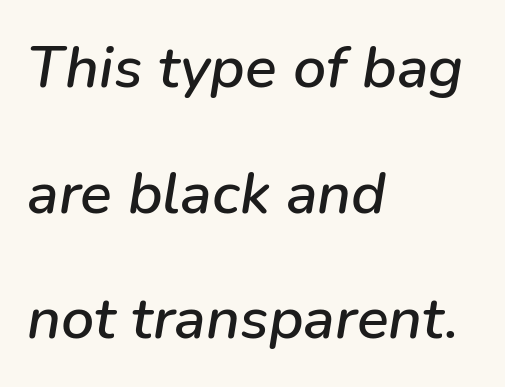
Casual observation: everything's shoved over to the left. Nobody touched the tracking dial on this one. Leading: increased. Does the lettering tilt? It does — this is italic. Letters rest on an invisible, unmarked baseline.
